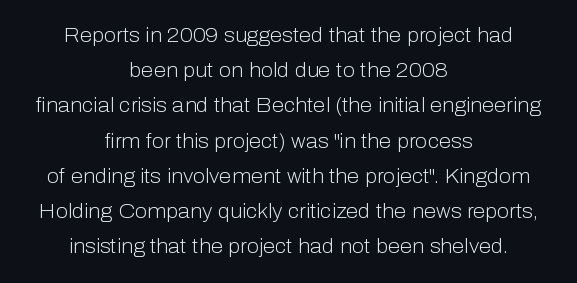
{"italic": "no", "bold": "no", "underline": "no", "align": "center", "line_spacing_ratio": 1.76, "letter_spacing": "normal", "letter_spacing_em": 0.0, "glyph_px": 20}
